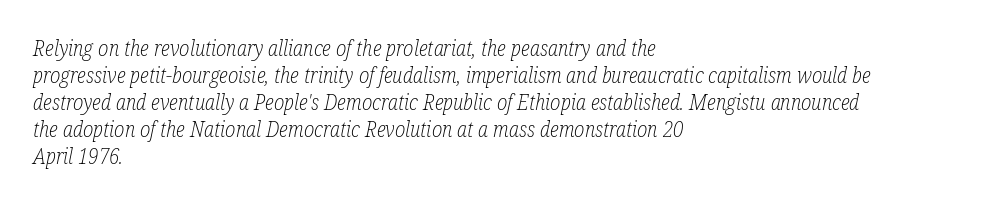
The image shows 21 px text type, italic (leaning right); set left-aligned, normal line spacing (1.29x), normal letter spacing, not underlined.
